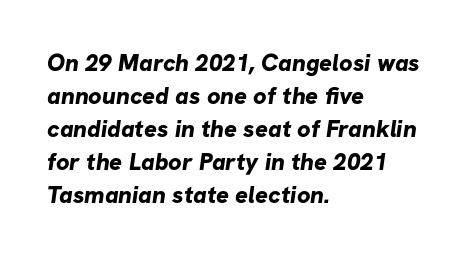
Q: Is the text bold? A: Yes.
Q: Is the text underlined? A: No.
Q: How is the paragraph aligned? A: Left-aligned.
Q: Is the spacing between letters normal or unusually wide? A: Normal.
Q: Is the spacing between lines tight, normal or loose? A: Normal.
